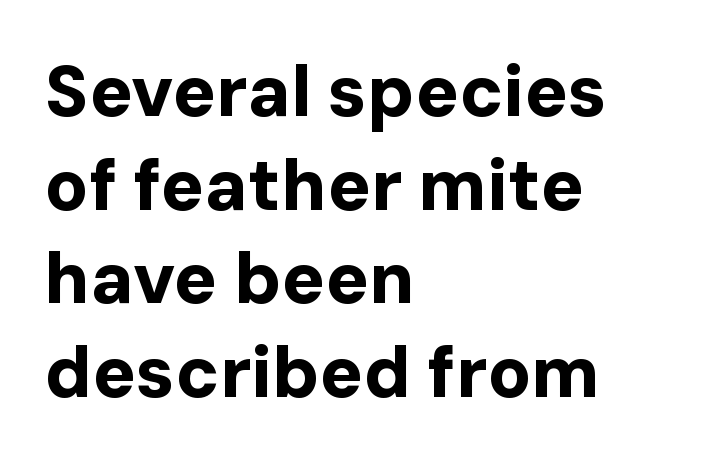
Q: Is the text bold? A: Yes.
Q: Is the text italic (slanted)? A: No, it is upright.
Q: Is the typeface a serif or a sans-serif typeface? A: Sans-serif.
Q: Is the text underlined? A: No.
Q: How is the paragraph aligned? A: Left-aligned.
Q: Is the spacing between letters normal or unusually wide? A: Normal.
Q: Is the spacing between lines tight, normal or loose? A: Normal.
Q: Width (condensed, normal, or wide)? A: Normal.
Q: Stroke contrast? A: Low.
Q: x-height? A: Medium.
Q: Monospaced? A: No.
